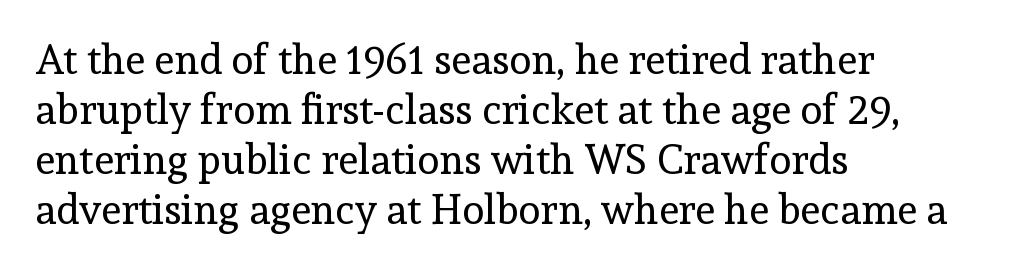
Q: Is the text bold? A: No.
Q: Is the text italic (slanted)? A: No, it is upright.
Q: Is the typeface a serif or a sans-serif typeface? A: Serif.
Q: Is the text underlined? A: No.
Q: How is the paragraph aligned? A: Left-aligned.
Q: Is the spacing between letters normal or unusually wide? A: Normal.
Q: Width (condensed, normal, or wide)? A: Normal.
Q: x-height? A: Medium.
Q: Monospaced? A: No.
